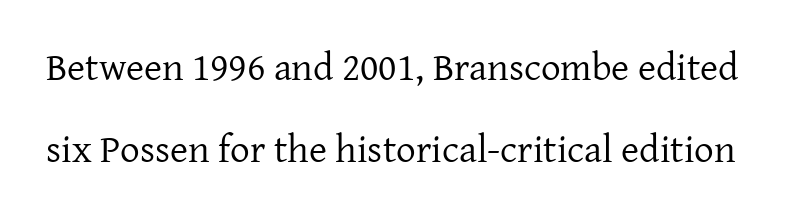
The image shows 39 px regular-weight serif type, upright; set loose line spacing (2.1x), normal letter spacing, not underlined; low stroke contrast and a medium x-height.
